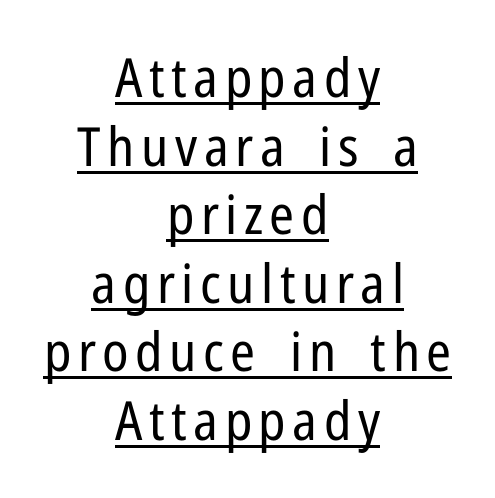
The image shows 54 px regular-weight, condensed sans-serif type, upright; set centered, normal line spacing (1.27x), underlined; low stroke contrast and a medium x-height.
